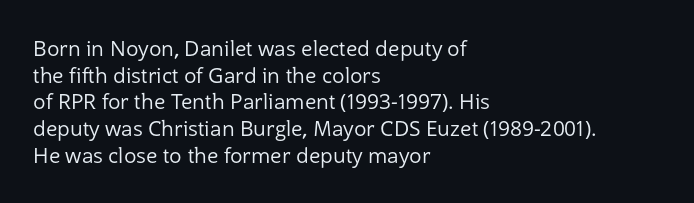
{"italic": "no", "bold": "no", "underline": "no", "align": "left", "line_spacing": "normal", "line_spacing_ratio": 1.27, "letter_spacing": "normal", "letter_spacing_em": 0.0, "glyph_px": 21}
